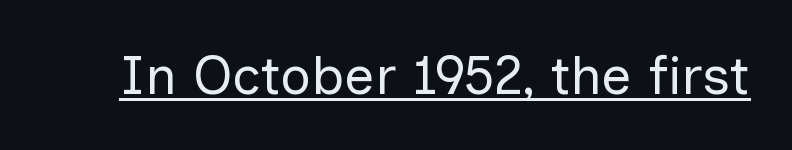
{"serif": "no", "italic": "no", "bold": "no", "weight": "regular", "width": "normal", "stroke_contrast": "low", "x_height": "medium", "monospaced": "no", "underline": "yes", "letter_spacing": "normal", "letter_spacing_em": 0.0, "glyph_px": 54}
